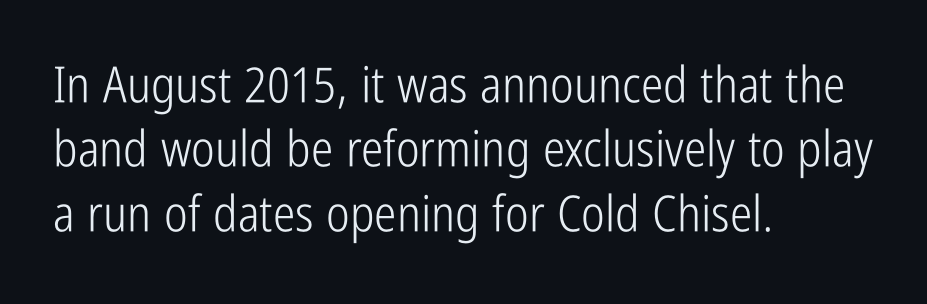
This is the regular roman posture of the typeface. Is the block centered? No — it sits flush against the left margin. Nothing sits at the stroke ends, so this counts as sans-serif. Character widths vary here, with narrow letters taking less room than wide ones.
